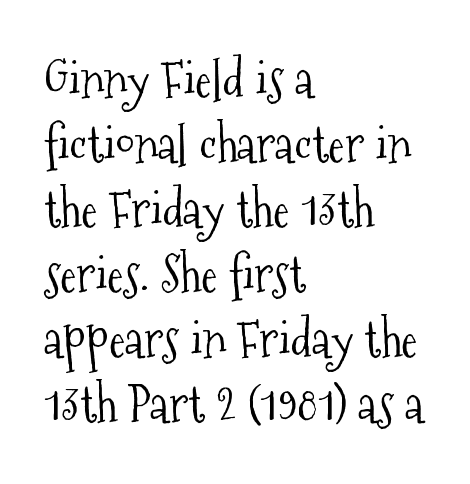
{"serif": "yes", "italic": "no", "bold": "no", "weight": "light", "width": "condensed", "stroke_contrast": "medium", "x_height": "medium", "monospaced": "no", "underline": "no", "align": "left", "line_spacing": "normal", "line_spacing_ratio": 1.3, "letter_spacing": "normal", "letter_spacing_em": 0.0, "glyph_px": 50}
